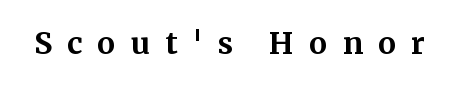
Q: Is the text bold? A: Yes.
Q: Is the text italic (slanted)? A: No, it is upright.
Q: Is the typeface a serif or a sans-serif typeface? A: Serif.
Q: Is the text underlined? A: No.
Q: Is the spacing between letters normal or unusually wide? A: Unusually wide.
Q: Width (condensed, normal, or wide)? A: Normal.
Q: Stroke contrast? A: Medium.
Q: x-height? A: Medium.
Q: Monospaced? A: No.
